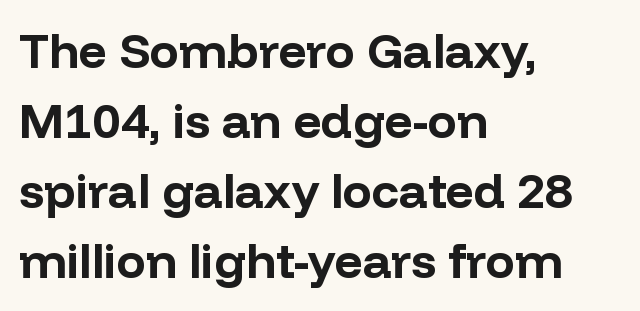
Q: Is the text bold? A: Yes.
Q: Is the text italic (slanted)? A: No, it is upright.
Q: Is the typeface a serif or a sans-serif typeface? A: Sans-serif.
Q: Is the text underlined? A: No.
Q: How is the paragraph aligned? A: Left-aligned.
Q: Is the spacing between letters normal or unusually wide? A: Normal.
Q: Is the spacing between lines tight, normal or loose? A: Normal.
Q: Width (condensed, normal, or wide)? A: Normal.
Q: Stroke contrast? A: Low.
Q: x-height? A: Medium.
Q: Monospaced? A: No.
